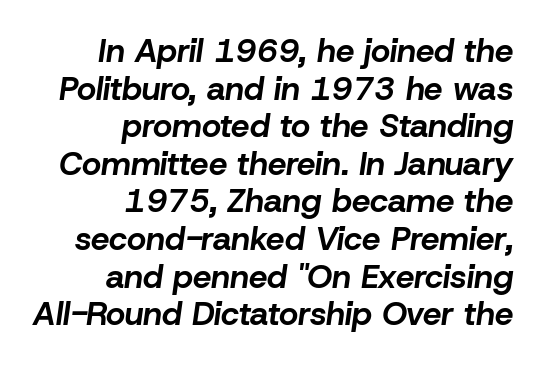
The words here are not underlined. Leading: reduced. Notice how the passage keeps a crisp vertical edge on the right only. Notice how the stems are inclined rather than vertical — that's the hallmark of italics. I'd describe the lettering as bold — thick and assertive. The face used here is proportionally spaced, like ordinary book or web type.
